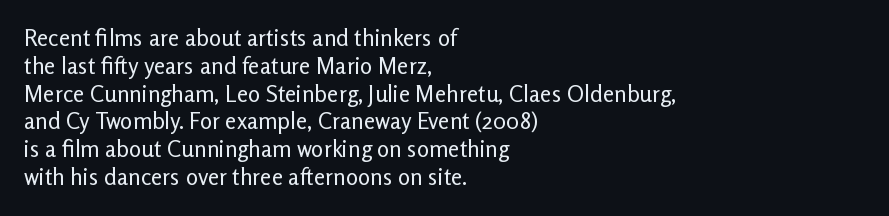
Italic: no, the glyphs are upright roman. Typeset ragged right — the left edge is the straight one. The gaps between neighbouring characters are ordinary and unremarkable. No letter is thick-stroked: the sample isn't bold. Lines of text with bare space underneath.
